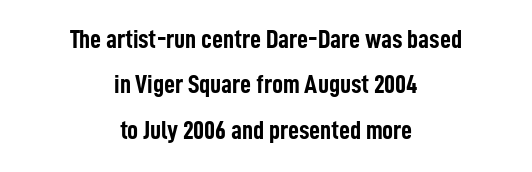
Tracking value appears to be zero — textbook default spacing. Chunky letters — that's bold for sure. The space between consecutive lines is moderate. Has an underline been added? It has not.
